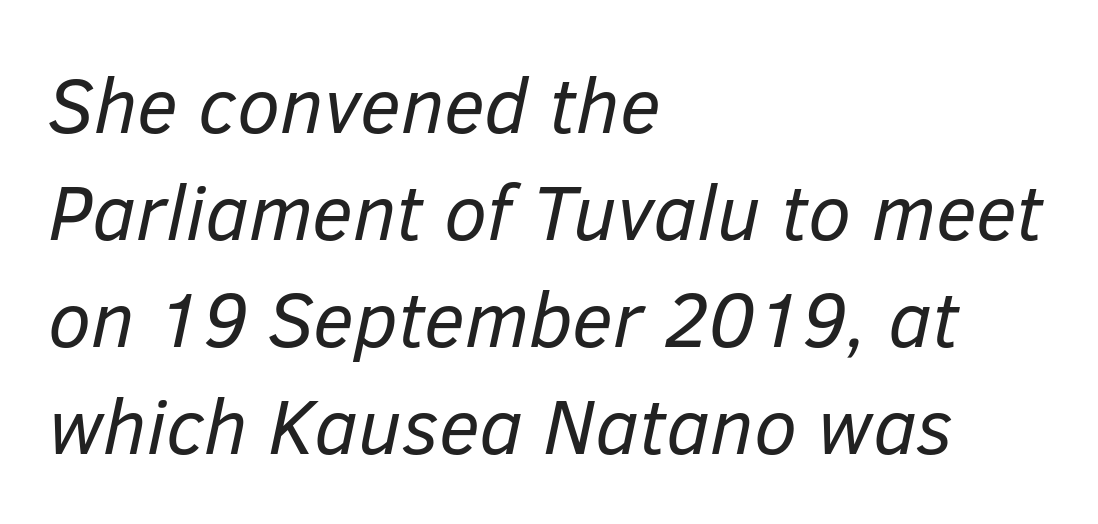
Q: Is the text bold? A: No.
Q: Is the text italic (slanted)? A: Yes, it leans right by about 12 degrees.
Q: Is the text underlined? A: No.
Q: How is the paragraph aligned? A: Left-aligned.
Q: Is the spacing between letters normal or unusually wide? A: Normal.
Q: Is the spacing between lines tight, normal or loose? A: Normal.
Q: Width (condensed, normal, or wide)? A: Normal.
Q: Stroke contrast? A: Low.
Q: x-height? A: Medium.
Q: Monospaced? A: No.
